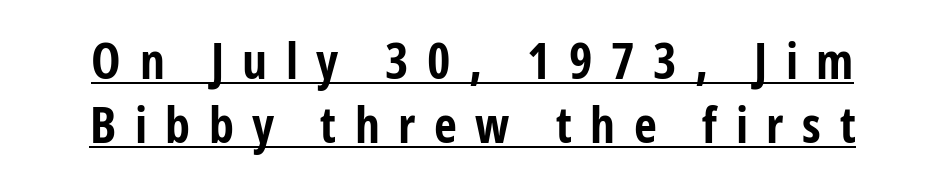
Q: Is the text bold? A: Yes.
Q: Is the text italic (slanted)? A: No, it is upright.
Q: Is the typeface a serif or a sans-serif typeface? A: Sans-serif.
Q: Is the text underlined? A: Yes.
Q: Is the spacing between letters normal or unusually wide? A: Unusually wide.
Q: Is the spacing between lines tight, normal or loose? A: Normal.
Q: Width (condensed, normal, or wide)? A: Condensed.
Q: Stroke contrast? A: Low.
Q: x-height? A: Medium.
Q: Monospaced? A: No.
